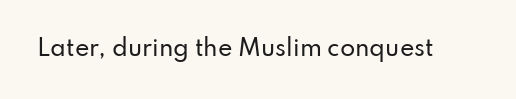
The image shows 22 px text type, upright; set normal letter spacing, not underlined.
